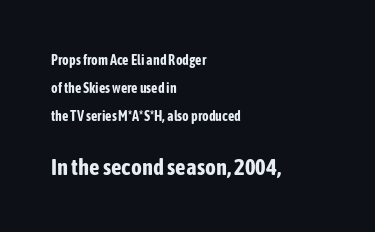
The image shows 23 px bold type, upright; set left-aligned, loose line spacing (2.0x), normal letter spacing, not underlined; the second (bottom) block is 1.64x larger.
